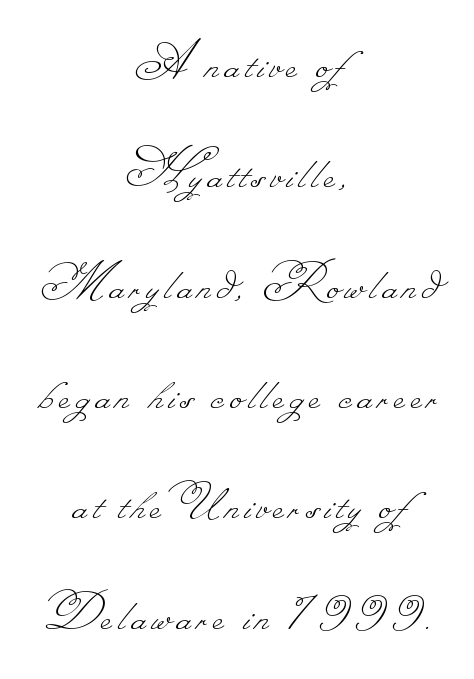
Honestly, there is no underline to notice here at all. Looks like regular typesetting: each glyph gets only the width it needs. Letters have the restrained weight of plain body copy at most. Leftover space on each line is divided equally before and after the words.
